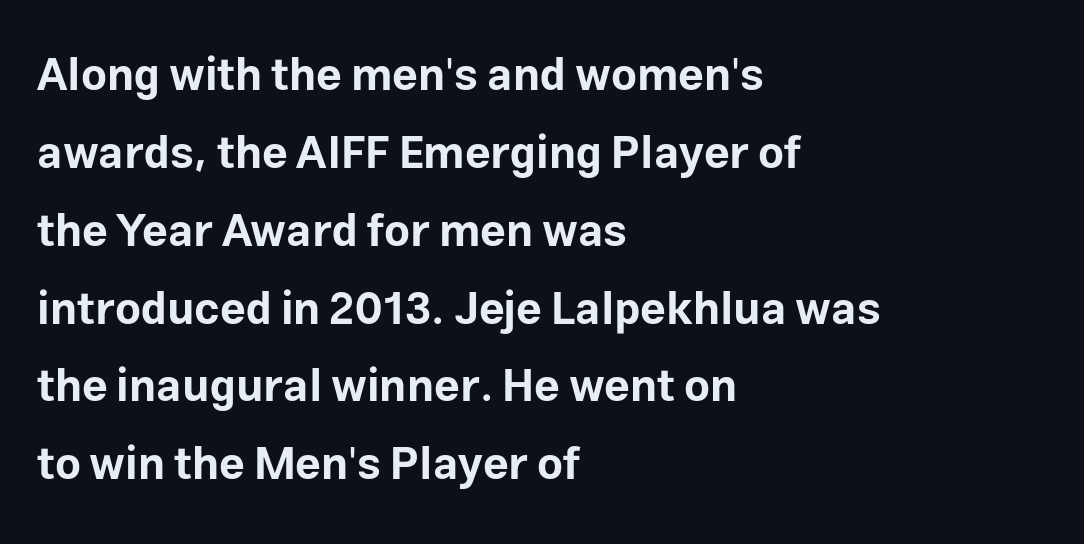
{"serif": "no", "italic": "no", "bold": "yes", "weight": "bold", "width": "normal", "stroke_contrast": "low", "x_height": "medium", "monospaced": "no", "underline": "no", "align": "left", "line_spacing_ratio": 1.73, "letter_spacing": "normal", "letter_spacing_em": 0.0, "glyph_px": 45}
